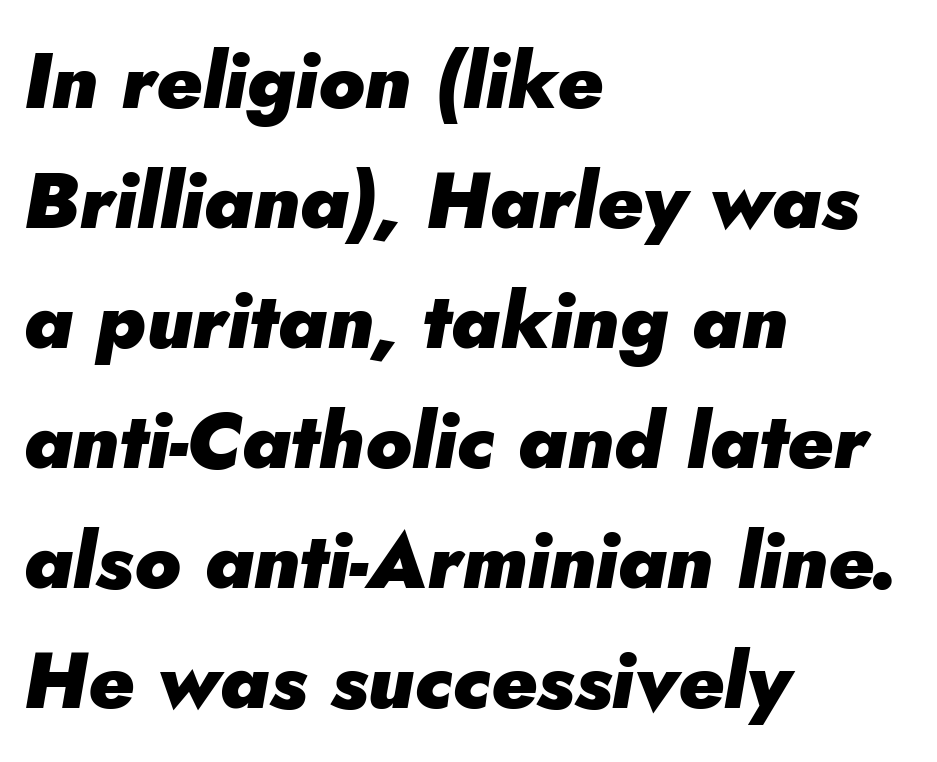
{"italic": "yes", "lean": "right", "slant_degrees": 5, "bold": "yes", "weight": "heavy", "width": "normal", "stroke_contrast": "low", "x_height": "small", "monospaced": "no", "underline": "no", "align": "left", "line_spacing": "normal", "line_spacing_ratio": 1.52, "letter_spacing": "normal", "letter_spacing_em": 0.0, "glyph_px": 79}
